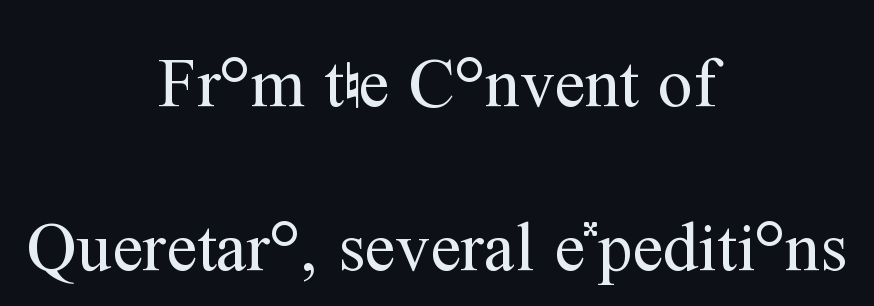
Q: Is the text bold? A: No.
Q: Is the text italic (slanted)? A: No, it is upright.
Q: Is the typeface a serif or a sans-serif typeface? A: Serif.
Q: Is the text underlined? A: No.
Q: How is the paragraph aligned? A: Centered.
Q: Is the spacing between letters normal or unusually wide? A: Normal.
Q: Is the spacing between lines tight, normal or loose? A: Loose.
Q: Width (condensed, normal, or wide)? A: Normal.
Q: Stroke contrast? A: Medium.
Q: x-height? A: Medium.
Q: Monospaced? A: No.
